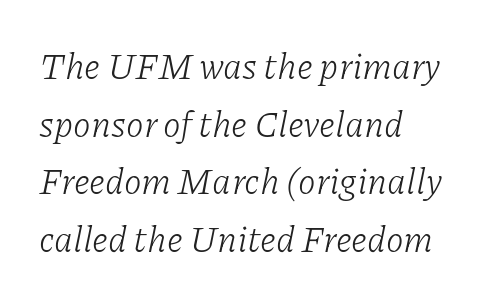
In terms of posture, this sample is oblique. The lines in this sample share a left origin and differ only in where they stop. The rendering uses natural spacing where letterforms have individual widths. This is serif lettering, the kind often seen in printed books. No heavy texture on the line: the type isn't bold. What's the leading like? Ordinary, nothing unusual.
